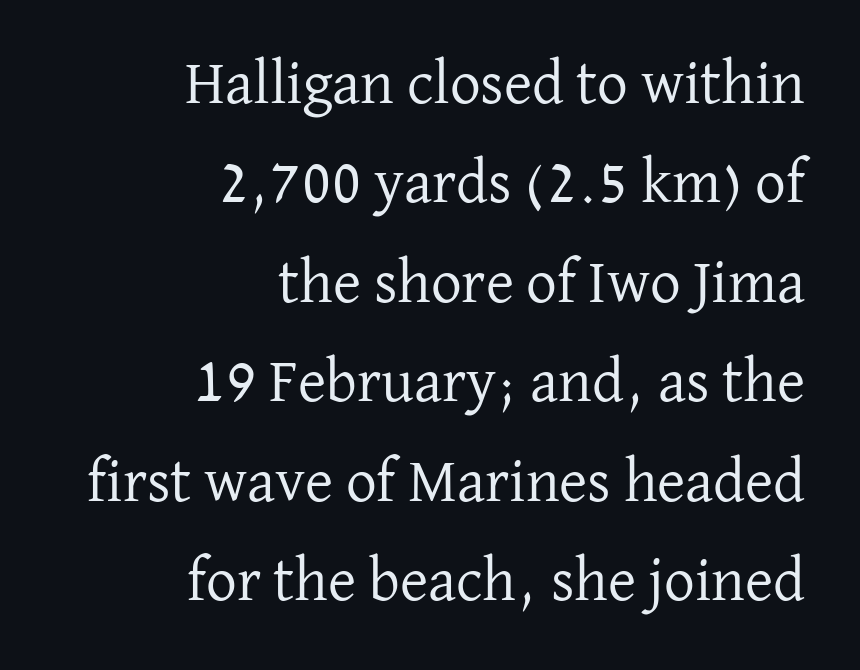
Spacing verdict: proportional, widths tailored to each character. Check where the strokes stop: tiny serifs finish them off. Decoration check: the copy has no underline. Vertically, the passage feels balanced, rows spaced as you'd expect. Notice how the passage keeps a crisp vertical edge on the right only.
